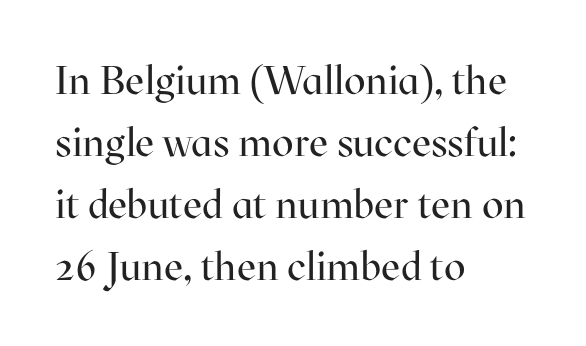
{"serif": "yes", "italic": "no", "bold": "no", "weight": "regular", "width": "normal", "stroke_contrast": "high", "x_height": "medium", "monospaced": "no", "underline": "no", "align": "left", "line_spacing": "normal", "line_spacing_ratio": 1.55, "letter_spacing": "normal", "letter_spacing_em": 0.0, "glyph_px": 40}
